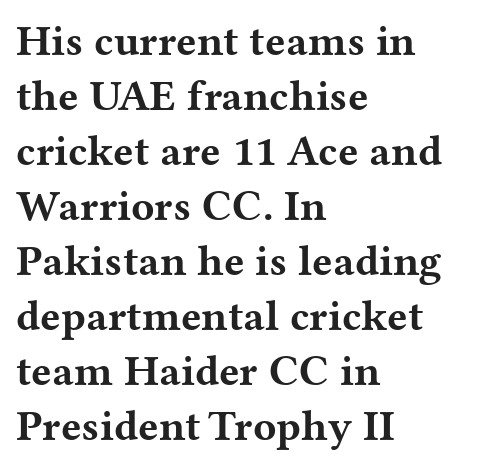
{"serif": "yes", "italic": "no", "bold": "yes", "weight": "bold", "width": "wide", "stroke_contrast": "medium", "x_height": "medium", "monospaced": "no", "underline": "no", "align": "left", "line_spacing": "normal", "line_spacing_ratio": 1.28, "letter_spacing": "normal", "letter_spacing_em": 0.0, "glyph_px": 43}
